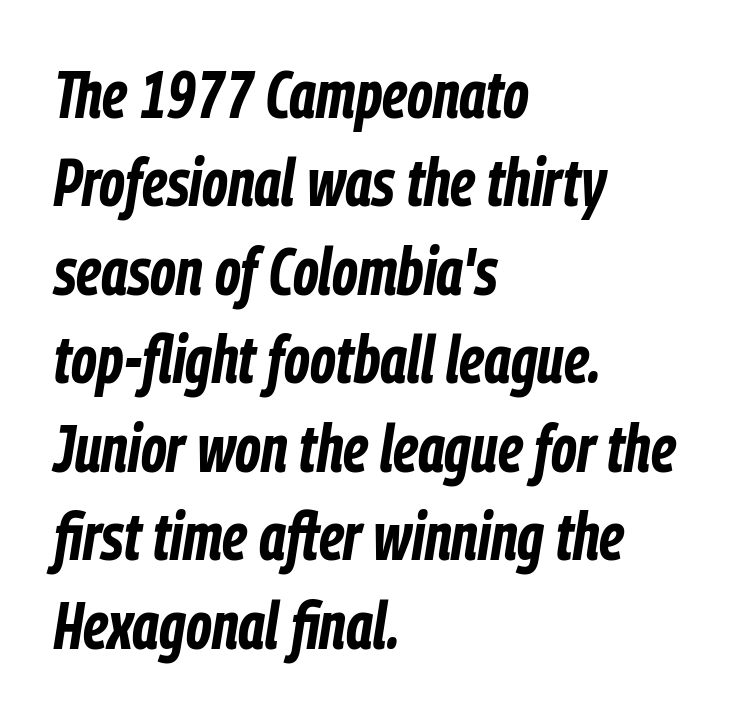
Q: Is the text bold? A: Yes.
Q: Is the text italic (slanted)? A: Yes, it leans right by about 9 degrees.
Q: Is the text underlined? A: No.
Q: How is the paragraph aligned? A: Left-aligned.
Q: Is the spacing between letters normal or unusually wide? A: Normal.
Q: Is the spacing between lines tight, normal or loose? A: Normal.
Q: Width (condensed, normal, or wide)? A: Condensed.
Q: Stroke contrast? A: Low.
Q: x-height? A: Medium.
Q: Monospaced? A: No.
